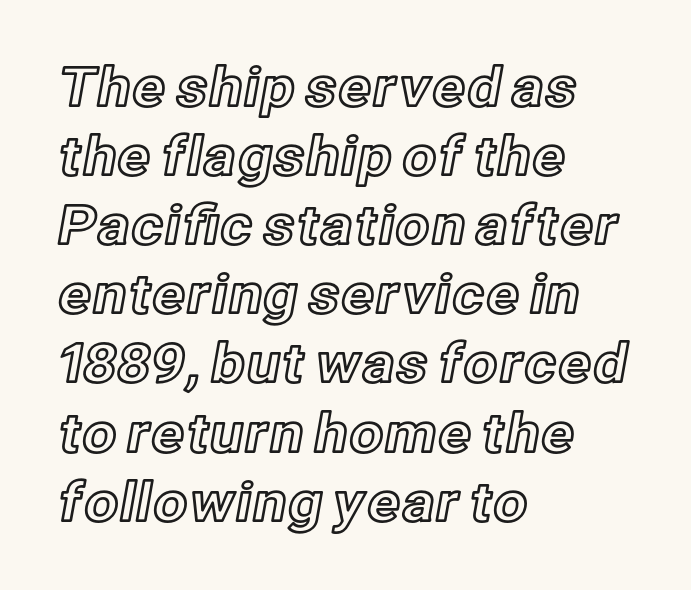
Q: Is the text italic (slanted)? A: Yes.
Q: Is the text underlined? A: No.
Q: How is the paragraph aligned? A: Left-aligned.
Q: Is the spacing between letters normal or unusually wide? A: Normal.
Q: Is the spacing between lines tight, normal or loose? A: Normal.
Q: Width (condensed, normal, or wide)? A: Normal.
Q: x-height? A: Medium.
Q: Monospaced? A: No.
